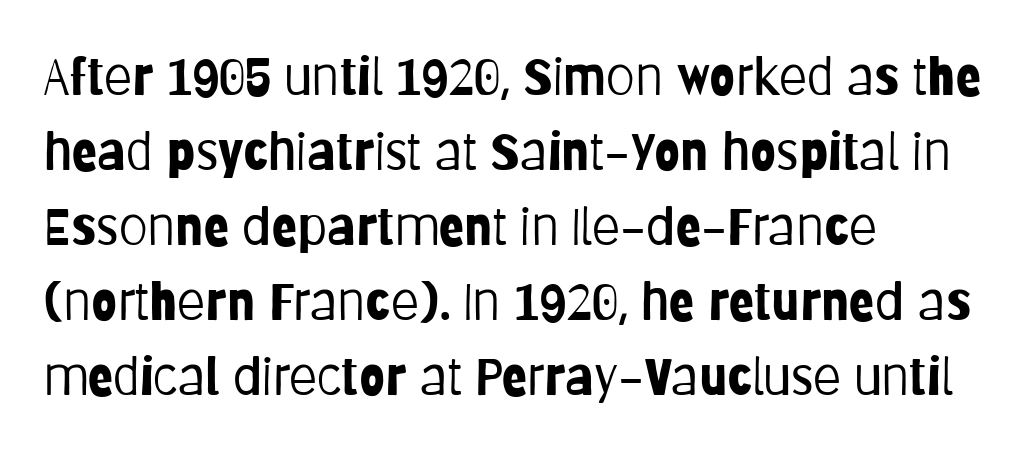
The image shows 52 px light, condensed sans-serif type, upright; set left-aligned, normal line spacing (1.44x), normal letter spacing, not underlined; low stroke contrast and a large x-height.
